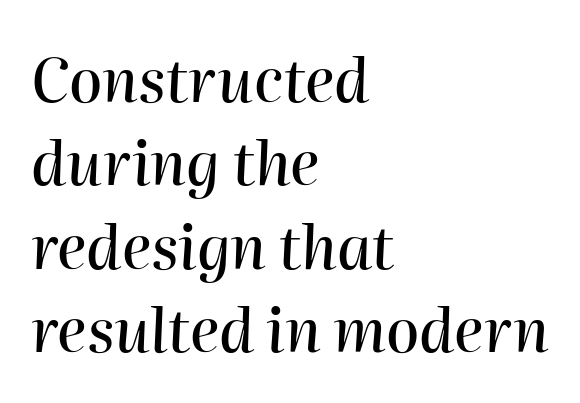
Q: Is the text italic (slanted)? A: Yes, it leans right by about 2 degrees.
Q: Is the text underlined? A: No.
Q: How is the paragraph aligned? A: Left-aligned.
Q: Is the spacing between letters normal or unusually wide? A: Normal.
Q: Is the spacing between lines tight, normal or loose? A: Normal.
Q: Width (condensed, normal, or wide)? A: Normal.
Q: Stroke contrast? A: High.
Q: x-height? A: Medium.
Q: Monospaced? A: No.
